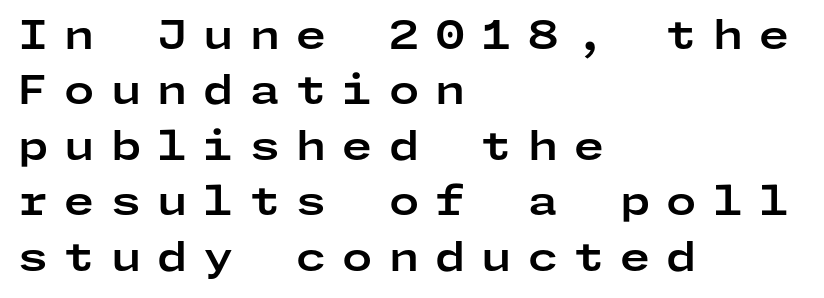
The image shows 39 px bold, wide sans-serif type, upright; set left-aligned, normal line spacing (1.42x), unusually wide letter spacing (+0.41 em), not underlined; low stroke contrast and a medium x-height.
